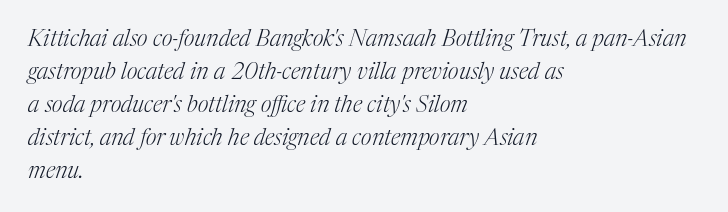
The image shows 23 px text type, italic (leaning right); set left-aligned, normal line spacing (1.43x), normal letter spacing, not underlined.
